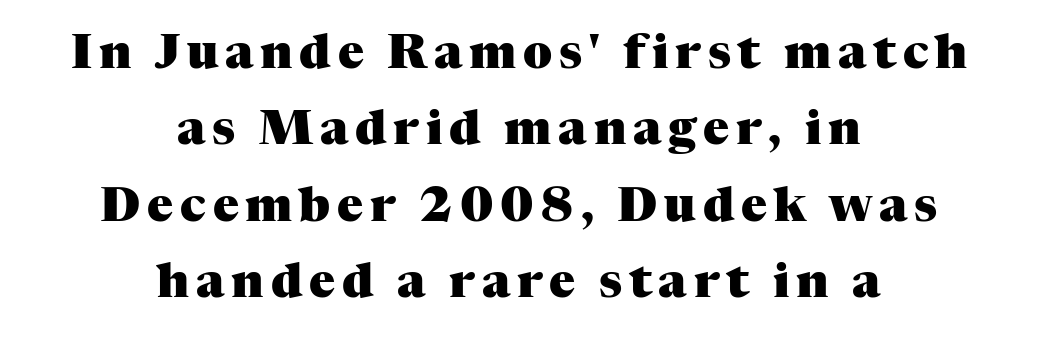
Q: Is the text bold? A: Yes.
Q: Is the text italic (slanted)? A: No, it is upright.
Q: Is the typeface a serif or a sans-serif typeface? A: Serif.
Q: Is the text underlined? A: No.
Q: How is the paragraph aligned? A: Centered.
Q: Is the spacing between lines tight, normal or loose? A: Normal.
Q: Width (condensed, normal, or wide)? A: Normal.
Q: Stroke contrast? A: Medium.
Q: x-height? A: Medium.
Q: Monospaced? A: No.
